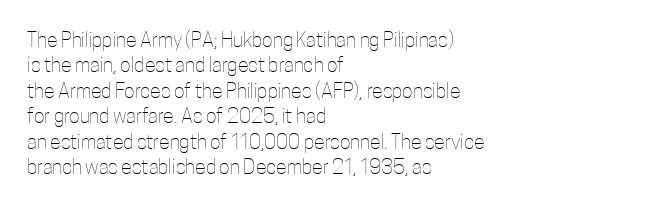
{"italic": "no", "bold": "no", "underline": "no", "align": "left", "line_spacing": "normal", "line_spacing_ratio": 1.27, "letter_spacing": "normal", "letter_spacing_em": 0.0, "glyph_px": 20}
